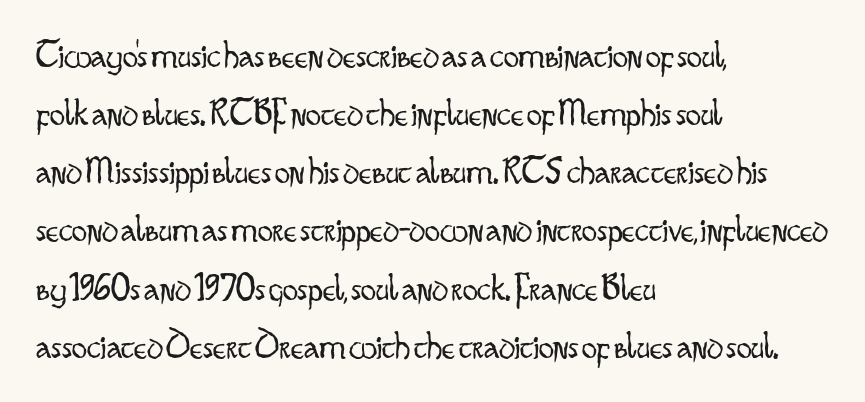
The image shows 38 px light, condensed sans-serif type, upright; set left-aligned, normal line spacing (1.53x), normal letter spacing, not underlined; low stroke contrast and a small x-height.
